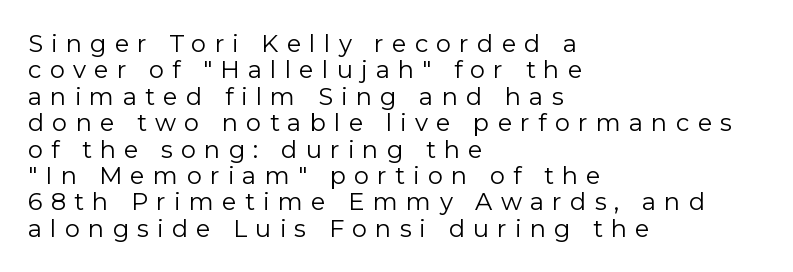
You could barely slide anything between these rows. Posture: vertical. Visually the block forms a straight wall on the left and a jagged coastline on the right. In terms of letterspacing, this is a distinctly airy, spread setting.
